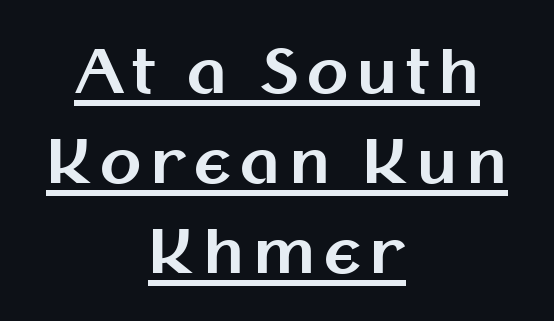
Underline: present. This rendering employs a face without finishing strokes, i.e., a sans-serif. A typesetter would mark this as roman, not italic. Centered paragraph, ragged on both sides. This sample keeps an unexceptional amount of space between lines.
